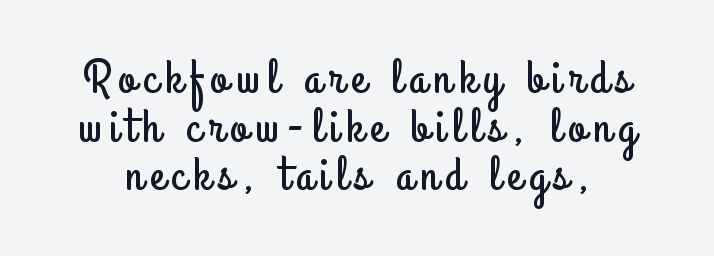
The image shows 49 px condensed sans-serif type; set tight line spacing (0.99x), not underlined; low stroke contrast and a small x-height.
